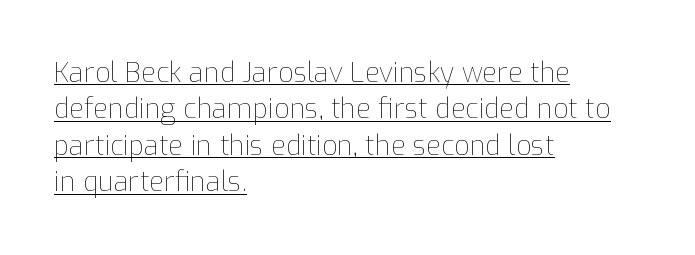
The image shows 27 px text type, upright; set left-aligned, normal line spacing (1.35x), normal letter spacing, underlined.
